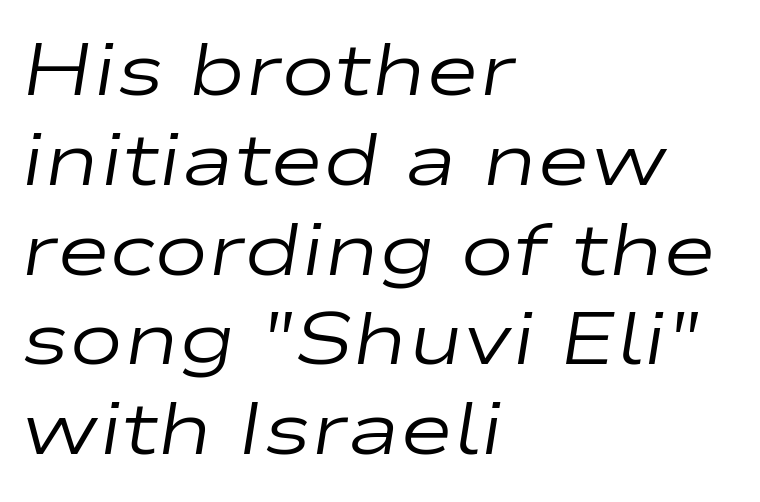
The image shows 73 px regular-weight, wide type, italic (leaning right); set left-aligned, line spacing 1.23x, normal letter spacing, not underlined; low stroke contrast and a medium x-height.
